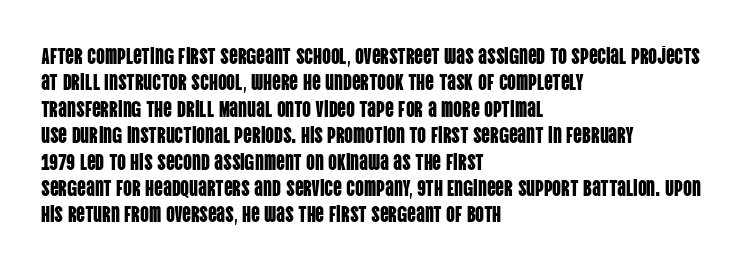
The image shows 22 px text type, upright; set left-aligned, line spacing 1.2x, normal letter spacing, not underlined.
